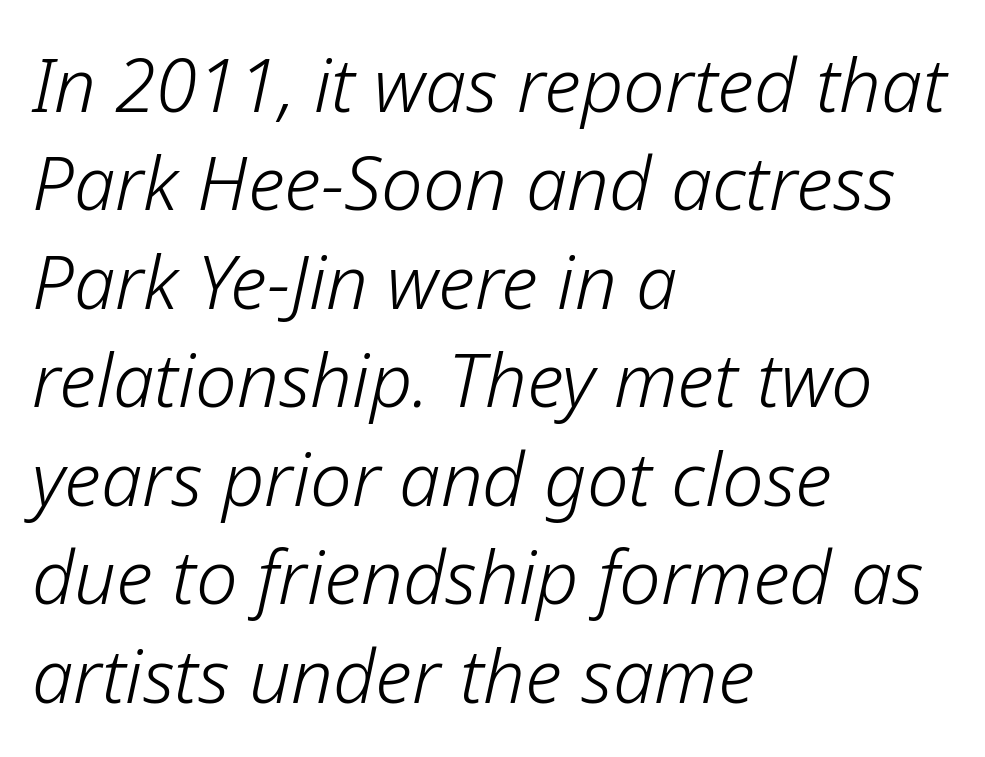
{"italic": "yes", "lean": "right", "slant_degrees": 12, "bold": "no", "weight": "light", "width": "normal", "stroke_contrast": "low", "x_height": "medium", "monospaced": "no", "underline": "no", "align": "left", "line_spacing": "normal", "line_spacing_ratio": 1.33, "letter_spacing": "normal", "letter_spacing_em": 0.0, "glyph_px": 74}
